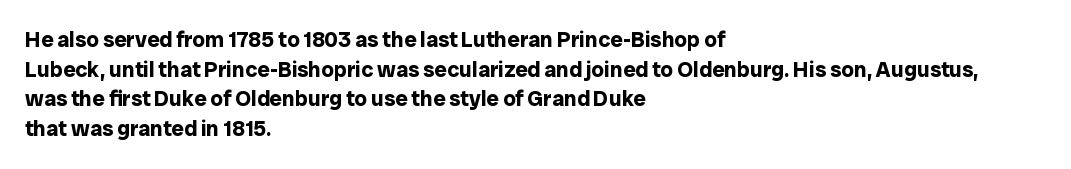
{"italic": "no", "bold": "yes", "underline": "no", "align": "left", "line_spacing": "normal", "line_spacing_ratio": 1.35, "letter_spacing": "normal", "letter_spacing_em": 0.0, "glyph_px": 22}
